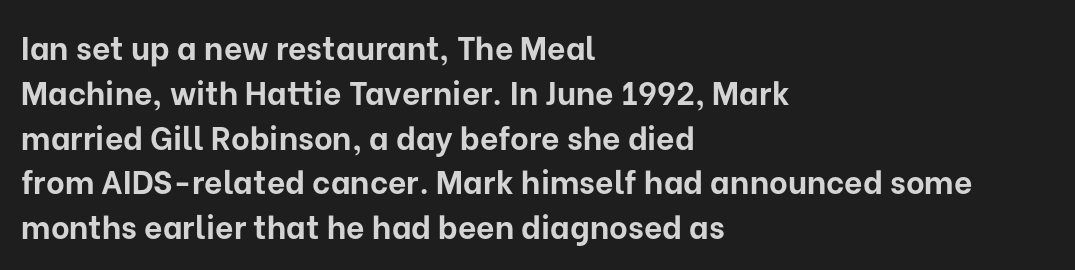
The letters sit at their default tracking, neither squeezed nor spread. The ragged edge is on the right, which tells us the setting is flush left. Vertical strokes here are truly vertical. Anything drawn beneath the words? Only blank space.
